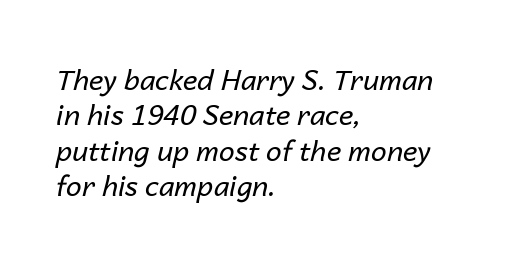
The face looks like a standard text weight, possibly lighter. Rows of type keep a routine distance in the vertical direction. Notice how the stems are inclined rather than vertical — that's the hallmark of italics. Varying glyph widths throughout — classic text-font behaviour.
